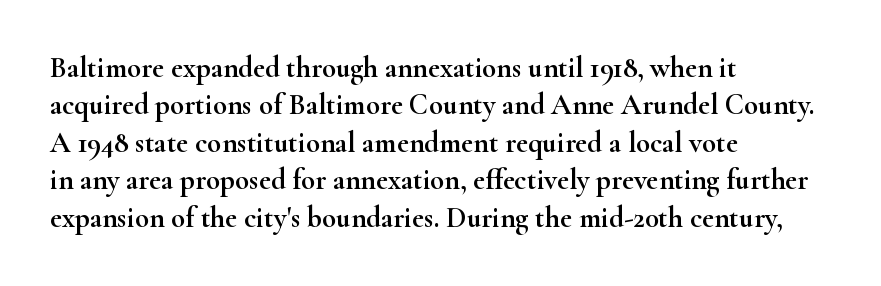
The image shows 29 px wide serif type, upright; set left-aligned, normal line spacing (1.29x), normal letter spacing, not underlined; high stroke contrast and a small x-height.
